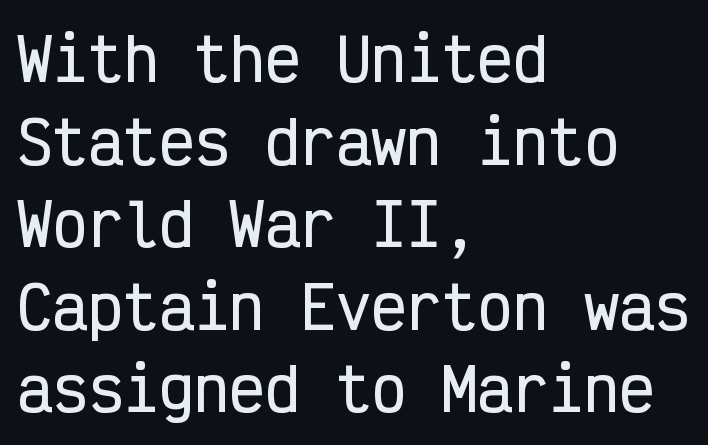
The image shows 59 px condensed sans-serif type, upright, monospaced; set left-aligned, normal line spacing (1.4x), normal letter spacing, not underlined; low stroke contrast and a medium x-height.
